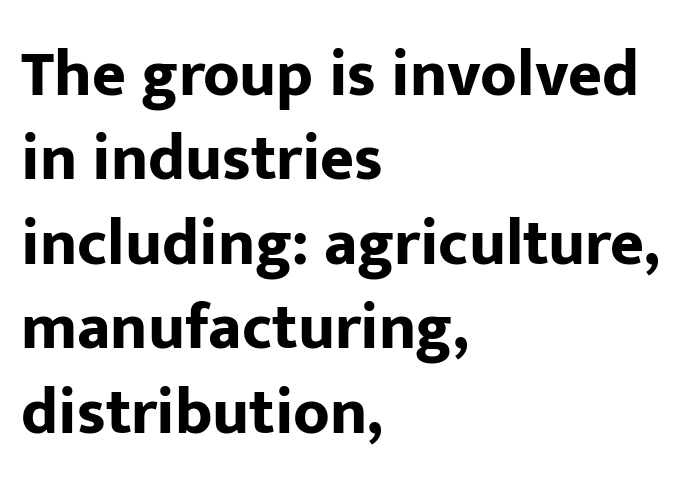
{"serif": "no", "italic": "no", "bold": "yes", "weight": "bold", "width": "normal", "stroke_contrast": "low", "x_height": "medium", "monospaced": "no", "underline": "no", "align": "left", "line_spacing": "normal", "line_spacing_ratio": 1.3, "letter_spacing": "normal", "letter_spacing_em": 0.0, "glyph_px": 65}
